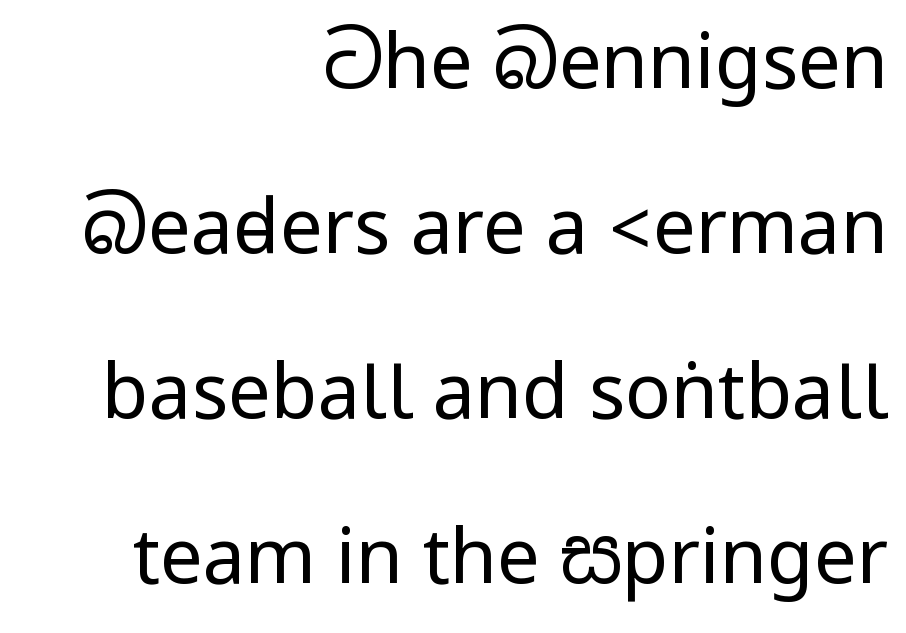
The designer dialed line spacing up above the default. The passage is arranged like a letterhead date or caption credit — flush right. Any mark beneath the type? The region is blank. Font category for this specimen: sans-serif. Ink coverage per letter is moderate at most. Notice how the stems are strictly vertical — no italics here.
